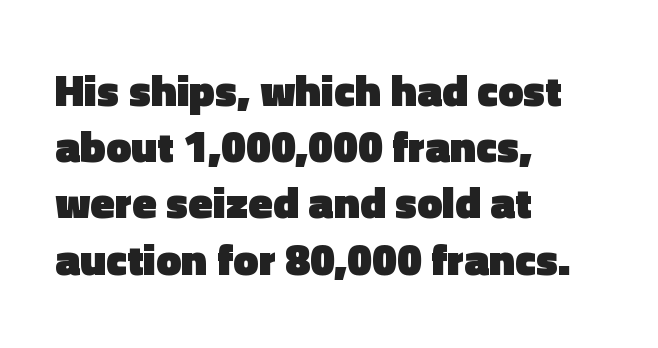
These lines were composed using upright roman letters. The letters are bold, with thick, heavy strokes. These lines are composed in type without serifs. Plain, unruled lines of type. These lines are rendered in a variable-pitch font.
